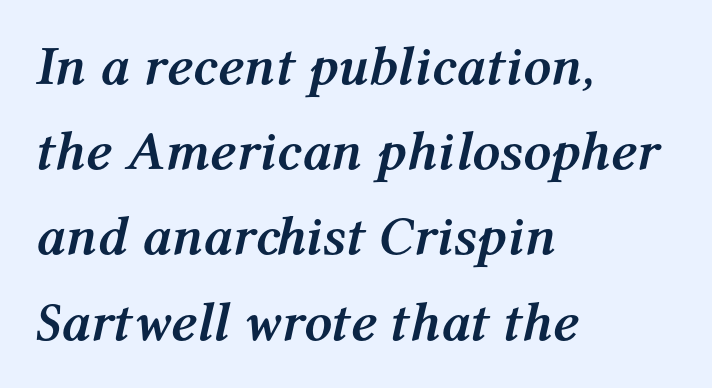
The image shows 55 px semibold type, italic (leaning right); set left-aligned, normal line spacing (1.55x), normal letter spacing, not underlined; medium stroke contrast and a medium x-height.
